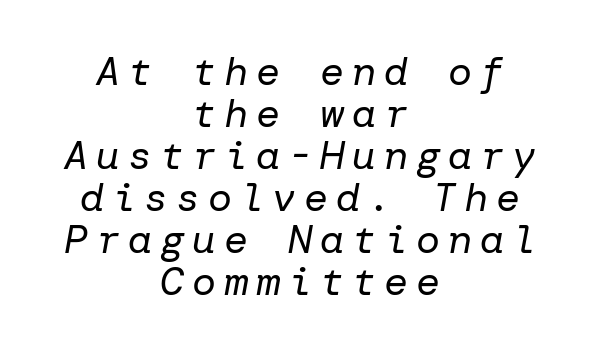
The image shows 40 px regular-weight type, italic (leaning right); set centered, tight line spacing (1.05x), unusually wide letter spacing (+0.2 em), not underlined; low stroke contrast and a medium x-height.
